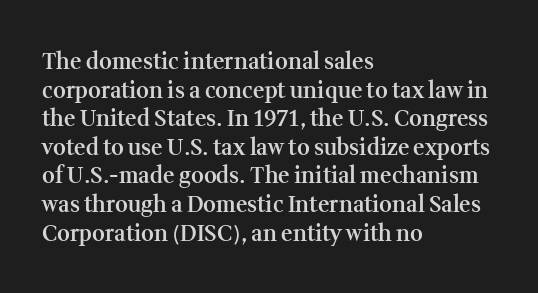
{"italic": "no", "bold": "semi", "underline": "no", "align": "left", "line_spacing": "normal", "line_spacing_ratio": 1.3, "letter_spacing": "normal", "letter_spacing_em": 0.0, "glyph_px": 22}
